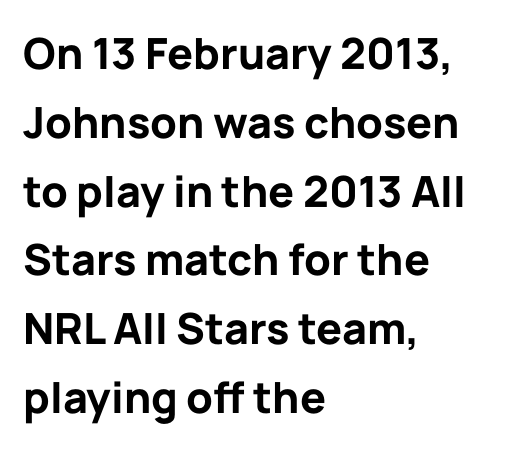
{"serif": "no", "italic": "no", "bold": "yes", "weight": "bold", "width": "normal", "stroke_contrast": "low", "x_height": "medium", "monospaced": "no", "underline": "no", "align": "left", "line_spacing": "normal", "line_spacing_ratio": 1.6, "letter_spacing": "normal", "letter_spacing_em": 0.0, "glyph_px": 43}
